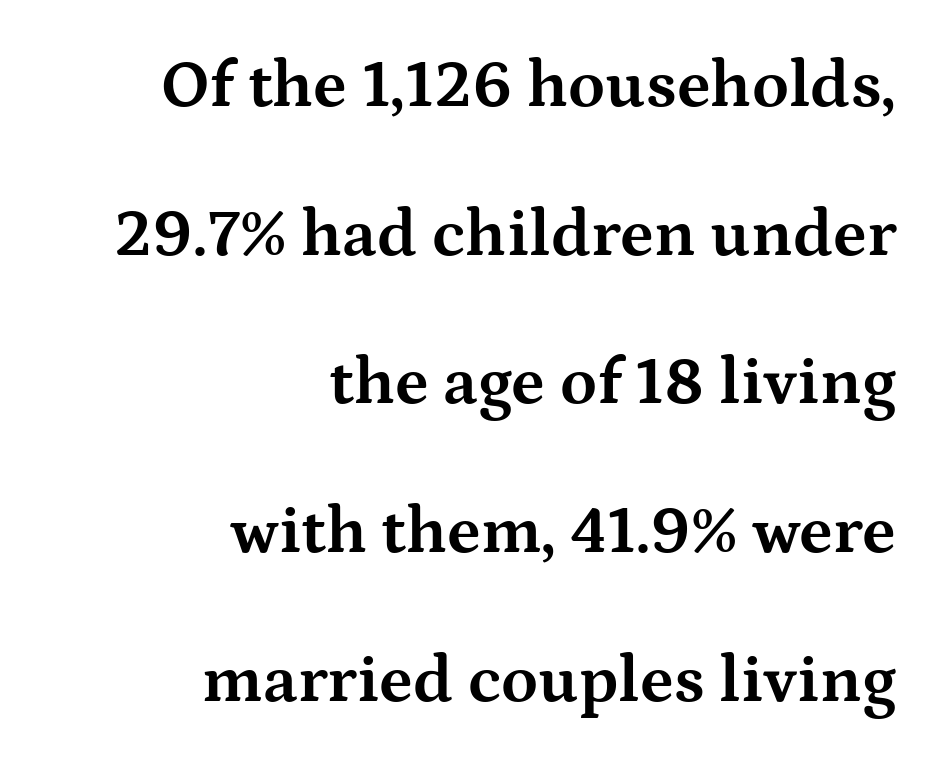
Q: Is the text bold? A: Yes.
Q: Is the text italic (slanted)? A: No, it is upright.
Q: Is the typeface a serif or a sans-serif typeface? A: Serif.
Q: Is the text underlined? A: No.
Q: How is the paragraph aligned? A: Right-aligned.
Q: Is the spacing between letters normal or unusually wide? A: Normal.
Q: Is the spacing between lines tight, normal or loose? A: Loose.
Q: Width (condensed, normal, or wide)? A: Wide.
Q: Stroke contrast? A: Medium.
Q: x-height? A: Medium.
Q: Monospaced? A: No.
